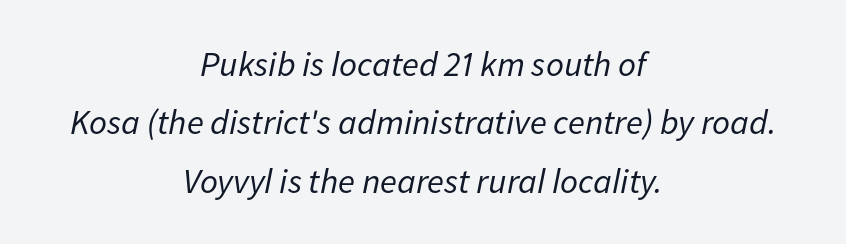
The image shows 35 px regular-weight type, italic (leaning right); set centered, normal line spacing (1.67x), normal letter spacing, not underlined; low stroke contrast and a medium x-height.
